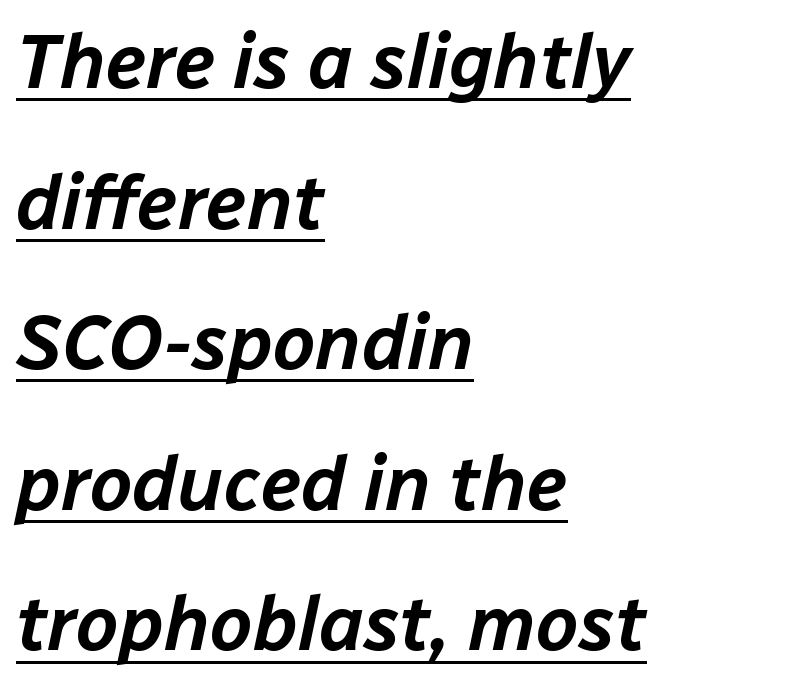
{"italic": "yes", "lean": "right", "slant_degrees": 12, "width": "normal", "stroke_contrast": "low", "x_height": "medium", "monospaced": "no", "underline": "yes", "align": "left", "line_spacing_ratio": 1.85, "letter_spacing": "normal", "letter_spacing_em": 0.0, "glyph_px": 76}
